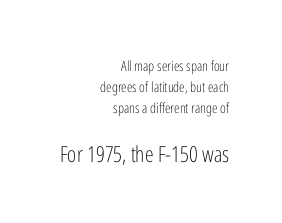
{"italic": "no", "bold": "no", "underline": "no", "align": "right", "line_spacing": "normal", "line_spacing_ratio": 1.5, "letter_spacing": "normal", "letter_spacing_em": 0.0, "larger_block": "second", "size_ratio": 1.57, "glyph_px": 22}
